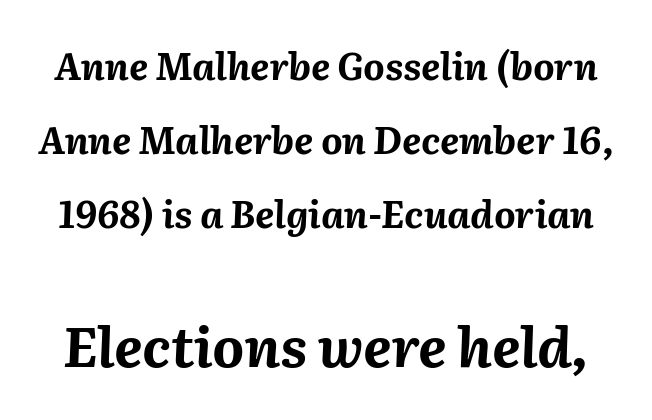
The image shows 55 px bold type, italic (leaning right); set loose line spacing (2.0x), normal letter spacing, not underlined; the second (bottom) block is 1.49x larger; medium stroke contrast and a medium x-height.
